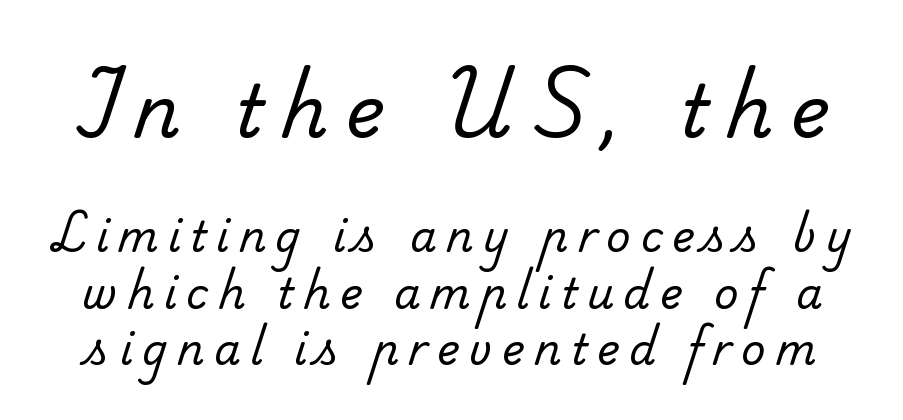
The image shows 73 px regular-weight serif type; set normal line spacing (1.35x), unusually wide letter spacing (+0.23 em), not underlined; the first (top) block is 1.74x larger; low stroke contrast and a small x-height.
